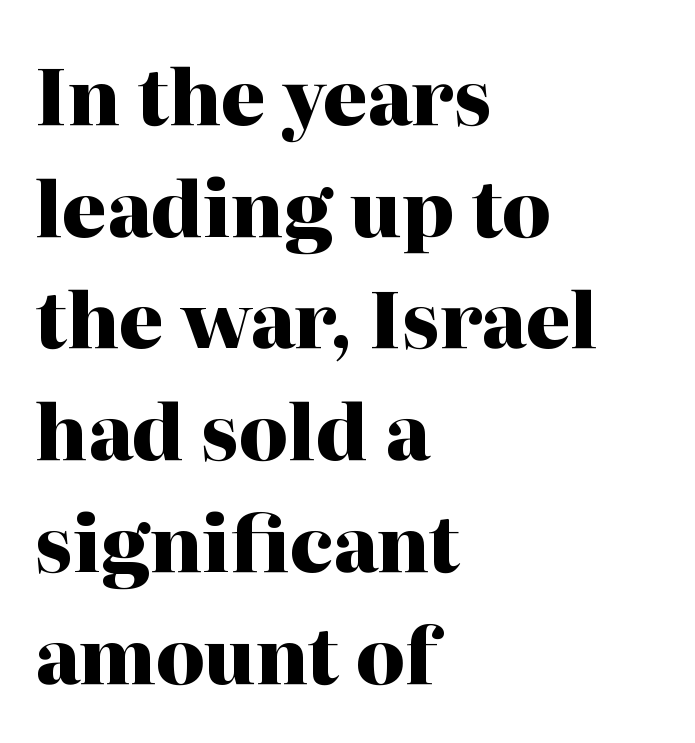
The image shows 76 px heavy serif type, upright; set left-aligned, normal line spacing (1.47x), normal letter spacing, not underlined; high stroke contrast and a medium x-height.
